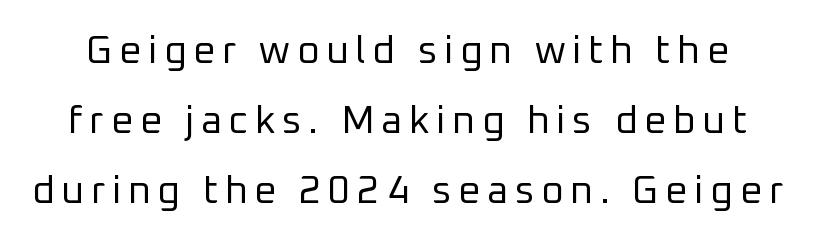
{"serif": "no", "italic": "no", "bold": "no", "weight": "regular", "width": "normal", "stroke_contrast": "low", "x_height": "medium", "monospaced": "no", "underline": "no", "line_spacing_ratio": 1.79, "glyph_px": 39}
